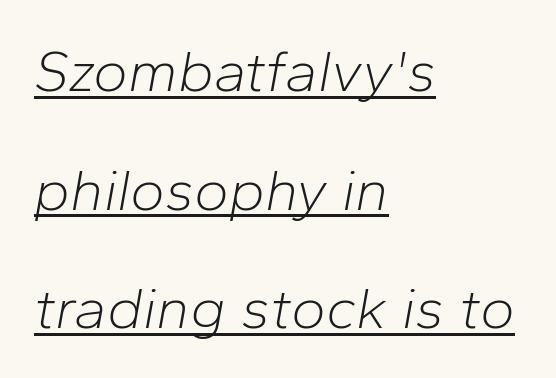
{"italic": "yes", "lean": "right", "slant_degrees": 10, "bold": "no", "weight": "light", "width": "normal", "stroke_contrast": "low", "x_height": "medium", "monospaced": "no", "underline": "yes", "align": "left", "line_spacing": "loose", "line_spacing_ratio": 2.01, "letter_spacing": "normal", "letter_spacing_em": 0.0, "glyph_px": 59}
